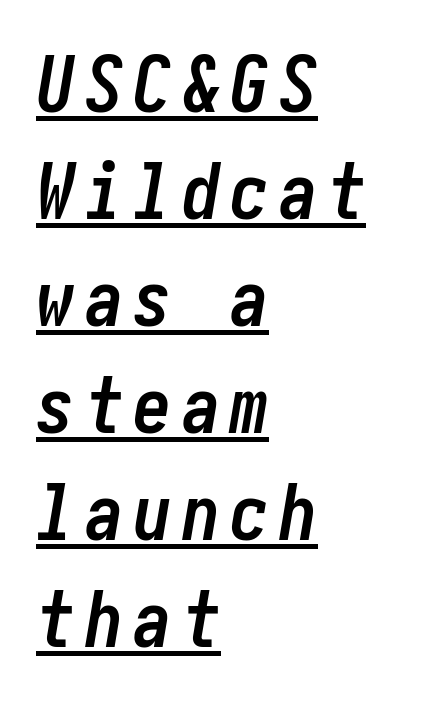
{"italic": "yes", "lean": "right", "slant_degrees": 10, "bold": "yes", "weight": "semibold", "width": "condensed", "stroke_contrast": "low", "x_height": "medium", "underline": "yes", "align": "left", "line_spacing": "normal", "line_spacing_ratio": 1.39, "glyph_px": 77}
